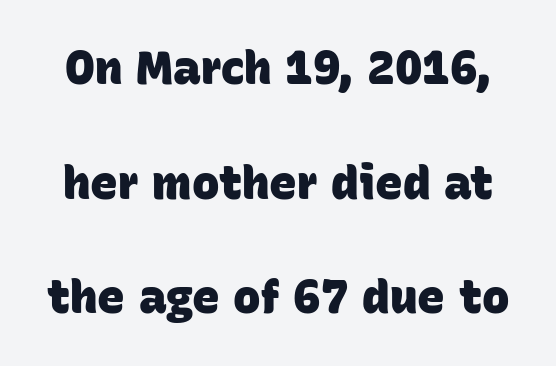
A typesetter would label this face a sans. You could fit nearly another row in the gap between these rows. Every letter is thick-stroked: bold, no question. Nobody drew a line under any word here.
